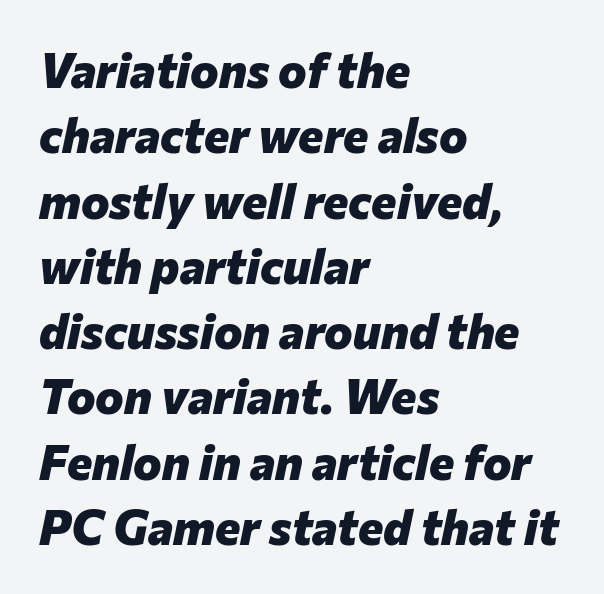
{"italic": "yes", "lean": "right", "slant_degrees": 12, "bold": "yes", "weight": "heavy", "width": "normal", "stroke_contrast": "low", "x_height": "medium", "monospaced": "no", "underline": "no", "align": "left", "line_spacing": "normal", "line_spacing_ratio": 1.36, "letter_spacing": "normal", "letter_spacing_em": 0.0, "glyph_px": 48}
